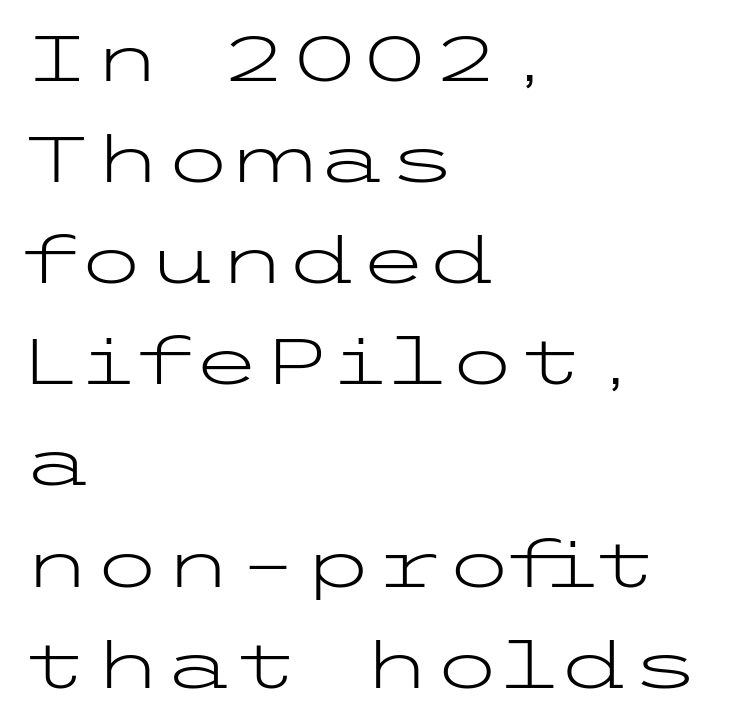
Q: Is the text bold? A: No.
Q: Is the text italic (slanted)? A: No, it is upright.
Q: Is the typeface a serif or a sans-serif typeface? A: Sans-serif.
Q: Is the text underlined? A: No.
Q: How is the paragraph aligned? A: Left-aligned.
Q: Is the spacing between letters normal or unusually wide? A: Normal.
Q: Is the spacing between lines tight, normal or loose? A: Normal.
Q: Width (condensed, normal, or wide)? A: Wide.
Q: Stroke contrast? A: Low.
Q: x-height? A: Medium.
